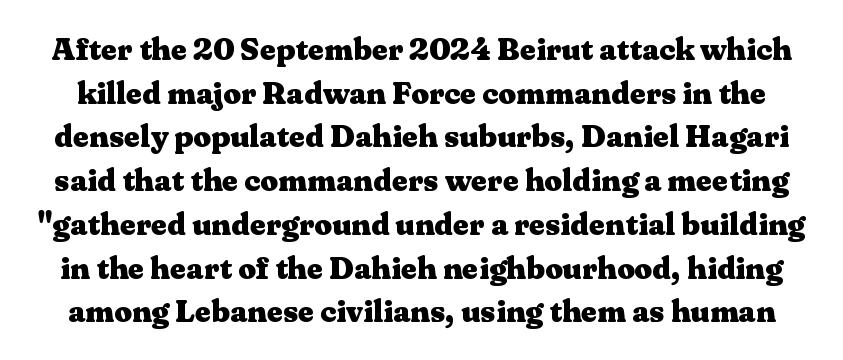
Q: Is the text bold? A: Yes.
Q: Is the text italic (slanted)? A: No, it is upright.
Q: Is the typeface a serif or a sans-serif typeface? A: Serif.
Q: Is the text underlined? A: No.
Q: Is the spacing between letters normal or unusually wide? A: Normal.
Q: Is the spacing between lines tight, normal or loose? A: Normal.
Q: Width (condensed, normal, or wide)? A: Wide.
Q: Stroke contrast? A: Medium.
Q: x-height? A: Medium.
Q: Monospaced? A: No.
